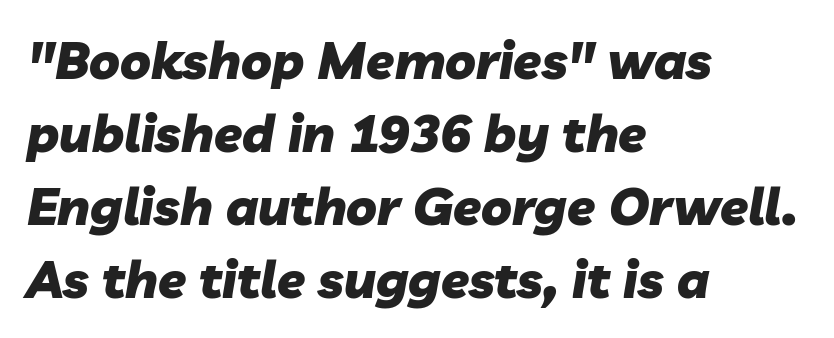
Q: Is the text bold? A: Yes.
Q: Is the text italic (slanted)? A: Yes, it leans right by about 10 degrees.
Q: Is the text underlined? A: No.
Q: How is the paragraph aligned? A: Left-aligned.
Q: Is the spacing between letters normal or unusually wide? A: Normal.
Q: Is the spacing between lines tight, normal or loose? A: Normal.
Q: Width (condensed, normal, or wide)? A: Normal.
Q: Stroke contrast? A: Low.
Q: x-height? A: Medium.
Q: Monospaced? A: No.
